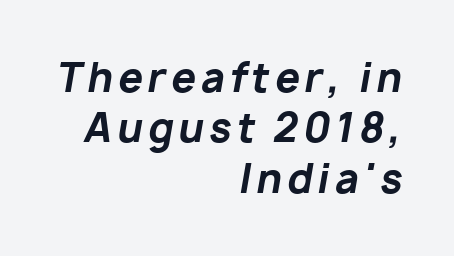
{"italic": "yes", "lean": "right", "slant_degrees": 10, "bold": "yes", "weight": "bold", "width": "normal", "stroke_contrast": "low", "x_height": "medium", "monospaced": "no", "underline": "no", "align": "right", "line_spacing": "normal", "line_spacing_ratio": 1.29, "glyph_px": 39}
